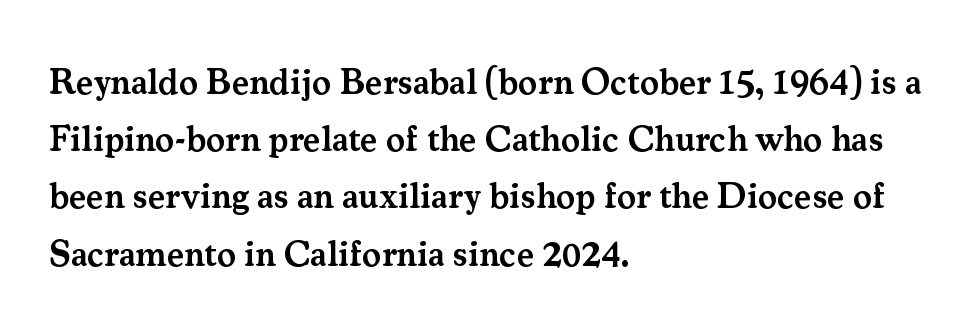
Q: Is the text bold? A: Semi-bold.
Q: Is the text italic (slanted)? A: No, it is upright.
Q: Is the typeface a serif or a sans-serif typeface? A: Serif.
Q: Is the text underlined? A: No.
Q: How is the paragraph aligned? A: Left-aligned.
Q: Is the spacing between letters normal or unusually wide? A: Normal.
Q: Is the spacing between lines tight, normal or loose? A: Normal.
Q: Width (condensed, normal, or wide)? A: Normal.
Q: Stroke contrast? A: Medium.
Q: x-height? A: Small.
Q: Monospaced? A: No.
